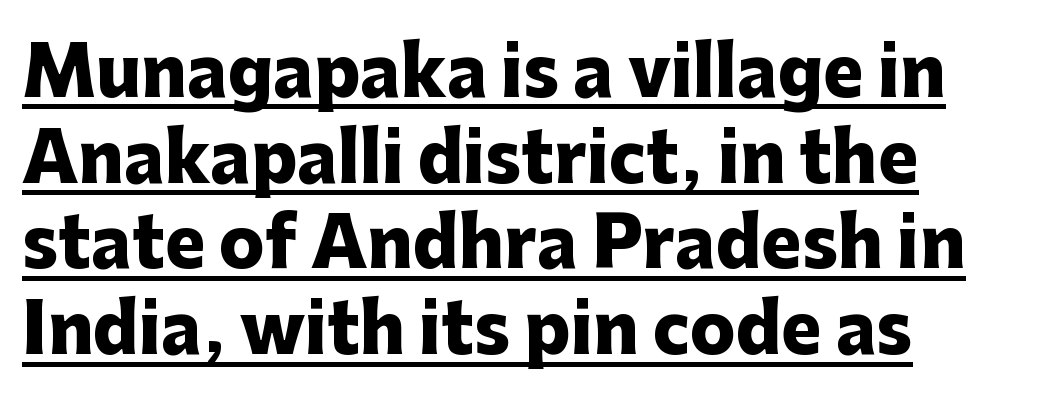
Q: Is the text bold? A: Yes.
Q: Is the text italic (slanted)? A: No, it is upright.
Q: Is the typeface a serif or a sans-serif typeface? A: Sans-serif.
Q: Is the text underlined? A: Yes.
Q: How is the paragraph aligned? A: Left-aligned.
Q: Is the spacing between letters normal or unusually wide? A: Normal.
Q: Is the spacing between lines tight, normal or loose? A: Normal.
Q: Width (condensed, normal, or wide)? A: Normal.
Q: Stroke contrast? A: Low.
Q: x-height? A: Medium.
Q: Monospaced? A: No.
